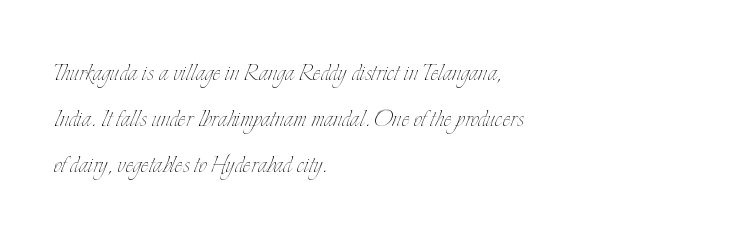
The image shows 30 px thin, condensed type; set left-aligned, normal line spacing (1.53x), normal letter spacing, not underlined; low stroke contrast and a small x-height.
